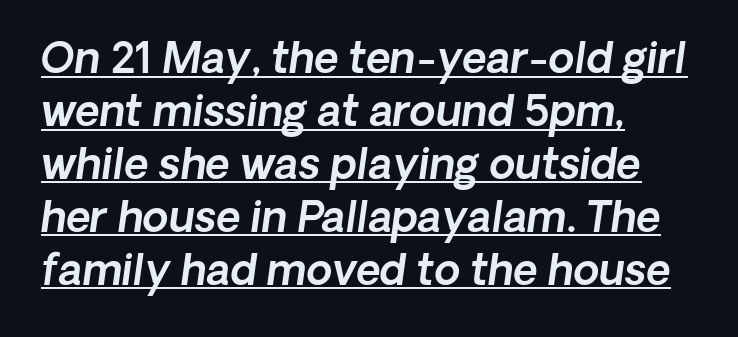
The passage shown stacks its lines at a standard gap. Would a proofreader flag this as italicized? Yes. Observe the ordinary spacing: letters are neighbours, not strangers. This rendering uses left alignment, leaving the right contour irregular. The lettering is marked with a stroke running underneath it.
